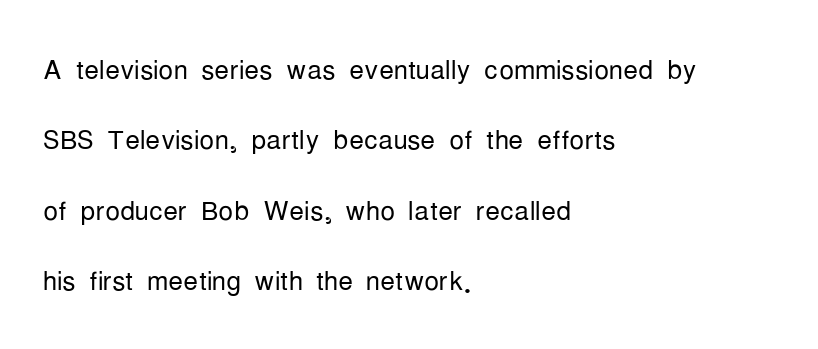
The image shows 37 px light, condensed sans-serif type, upright; set left-aligned, loose line spacing (1.9x), normal letter spacing, not underlined; low stroke contrast and a medium x-height.
